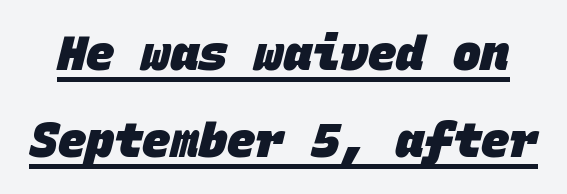
The image shows 47 px heavy sans-serif type, monospaced; set line spacing 1.85x, normal letter spacing, underlined; low stroke contrast and a large x-height.
